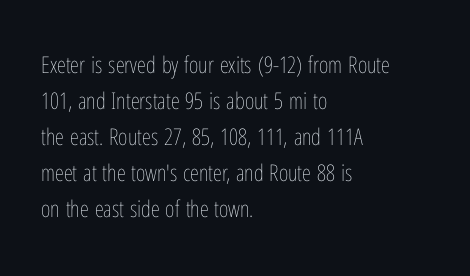
Nothing unusual about the tracking: characters are spaced as the font intends. The typesetter chose a ragged-right arrangement here. Vertical strokes here are truly vertical. In terms of leading, this rendering sits right in the middle.
